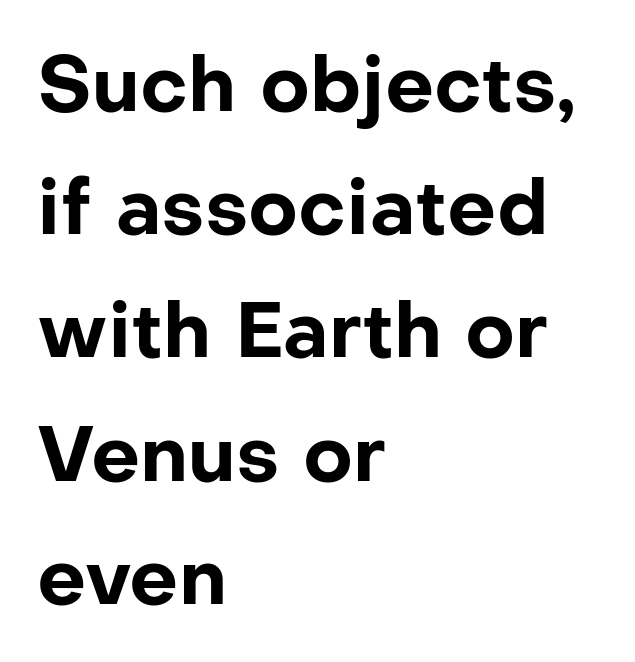
Q: Is the text bold? A: Yes.
Q: Is the text italic (slanted)? A: No, it is upright.
Q: Is the typeface a serif or a sans-serif typeface? A: Sans-serif.
Q: Is the text underlined? A: No.
Q: How is the paragraph aligned? A: Left-aligned.
Q: Is the spacing between letters normal or unusually wide? A: Normal.
Q: Is the spacing between lines tight, normal or loose? A: Normal.
Q: Width (condensed, normal, or wide)? A: Normal.
Q: Stroke contrast? A: Low.
Q: x-height? A: Medium.
Q: Monospaced? A: No.
